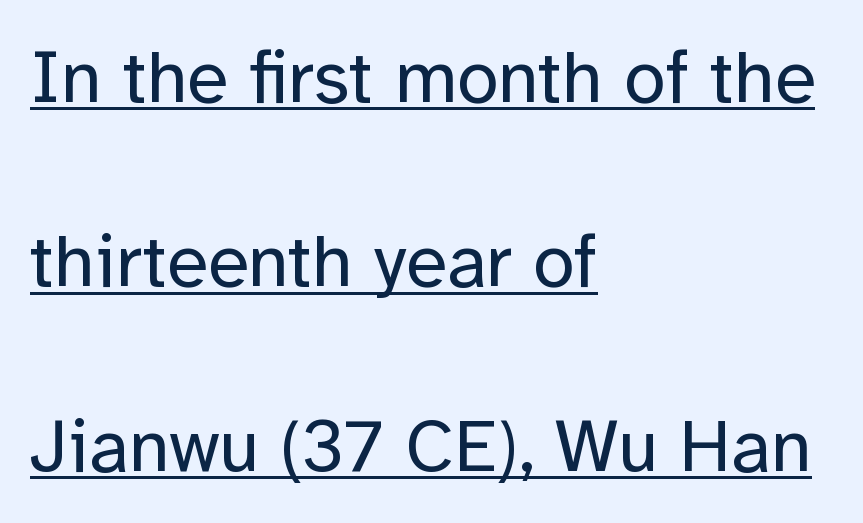
Q: Is the text bold? A: No.
Q: Is the text italic (slanted)? A: No, it is upright.
Q: Is the typeface a serif or a sans-serif typeface? A: Sans-serif.
Q: Is the text underlined? A: Yes.
Q: How is the paragraph aligned? A: Left-aligned.
Q: Is the spacing between letters normal or unusually wide? A: Normal.
Q: Is the spacing between lines tight, normal or loose? A: Loose.
Q: Width (condensed, normal, or wide)? A: Normal.
Q: Stroke contrast? A: Low.
Q: x-height? A: Medium.
Q: Monospaced? A: No.
